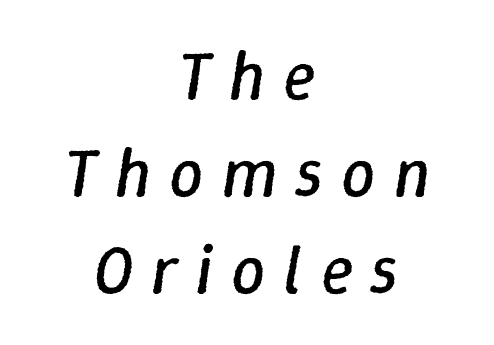
Q: Is the text bold? A: No.
Q: Is the text italic (slanted)? A: Yes, it leans right by about 9 degrees.
Q: Is the text underlined? A: No.
Q: How is the paragraph aligned? A: Centered.
Q: Is the spacing between letters normal or unusually wide? A: Unusually wide.
Q: Is the spacing between lines tight, normal or loose? A: Normal.
Q: Width (condensed, normal, or wide)? A: Normal.
Q: Stroke contrast? A: Low.
Q: x-height? A: Medium.
Q: Monospaced? A: No.
